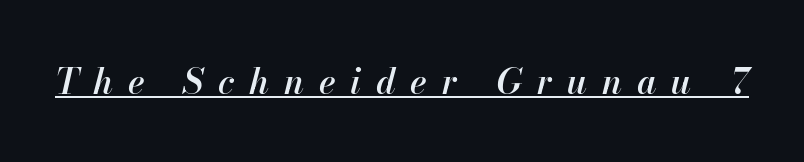
The image shows 35 px semibold type, italic (leaning right); set unusually wide letter spacing (+0.42 em), underlined; high stroke contrast and a small x-height.
